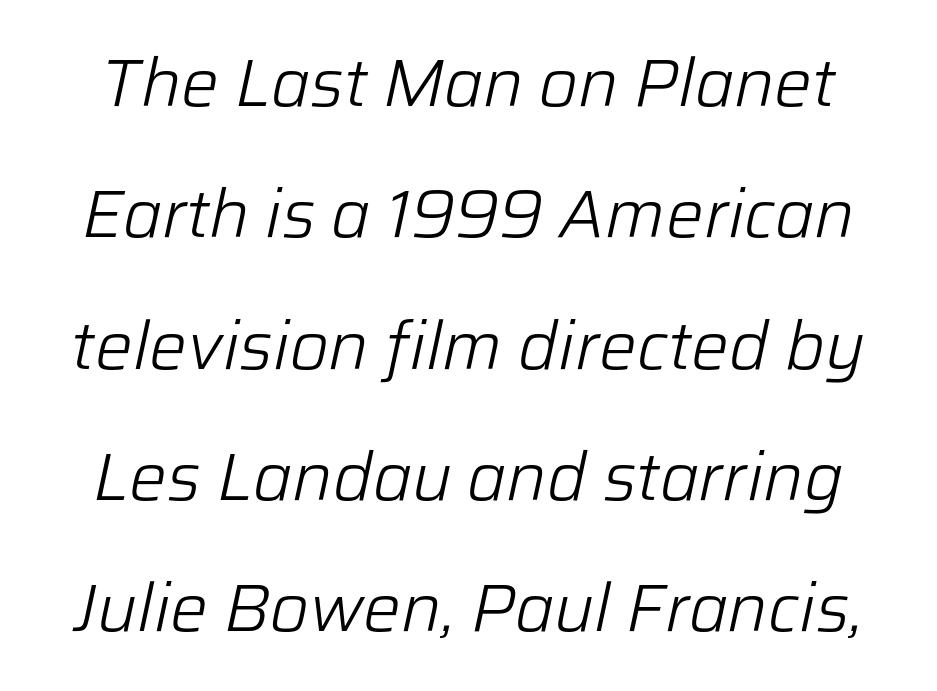
Varying glyph widths throughout — classic text-font behaviour. The designer dialed line spacing up above the default. Words float on clear page, feet unadorned. Each stroke keeps to a modest, everyday thickness or less. Slant detected: the letters are inclined. What stands out about the letter spacing? Nothing — it is the standard amount.
